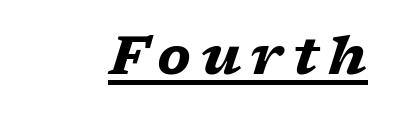
The image shows 53 px heavy, wide serif type, italic (leaning right); set underlined; low stroke contrast and a medium x-height.
